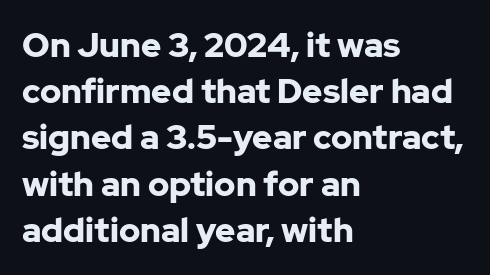
The vertical gap from one line to the next is medium. The rendering uses natural spacing where letterforms have individual widths. If you drew a line through each stem, it would be perfectly vertical. The passage shown has conventional tracking throughout. Lines of text with bare space underneath. To sum up the face: it is a sans, with no serifs.
